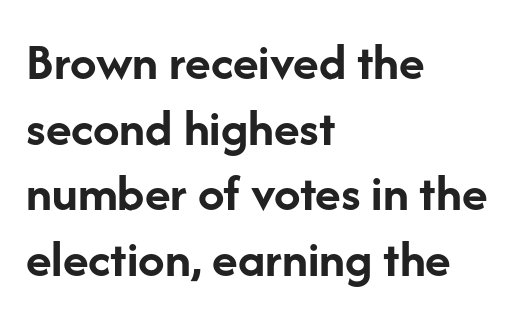
{"serif": "no", "italic": "no", "bold": "yes", "weight": "semibold", "width": "normal", "stroke_contrast": "low", "x_height": "medium", "monospaced": "no", "underline": "no", "align": "left", "line_spacing_ratio": 1.24, "letter_spacing": "normal", "letter_spacing_em": 0.0, "glyph_px": 53}
